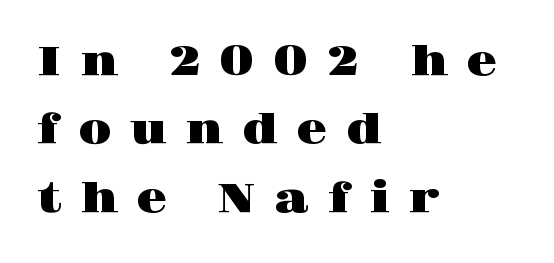
The image shows 40 px wide serif type, upright; set left-aligned, line spacing 1.71x, unusually wide letter spacing (+0.46 em), not underlined; high stroke contrast and a large x-height.
